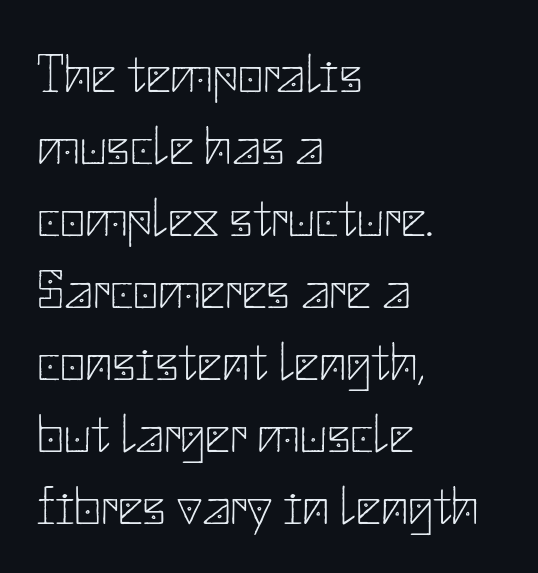
The image shows 55 px thin sans-serif type, upright; set left-aligned, normal line spacing (1.31x), normal letter spacing, not underlined; low stroke contrast and a small x-height.
